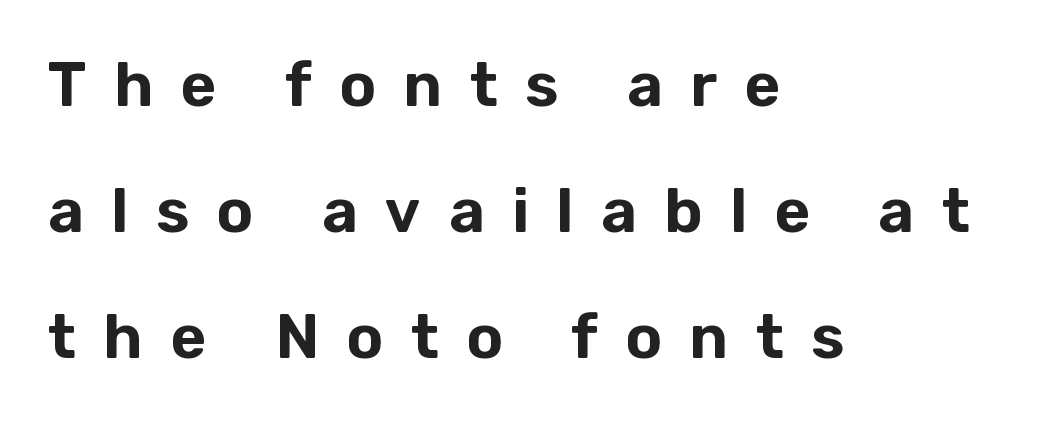
The image shows 62 px sans-serif type, upright; set left-aligned, loose line spacing (2.03x), unusually wide letter spacing (+0.44 em), not underlined; low stroke contrast and a medium x-height.
